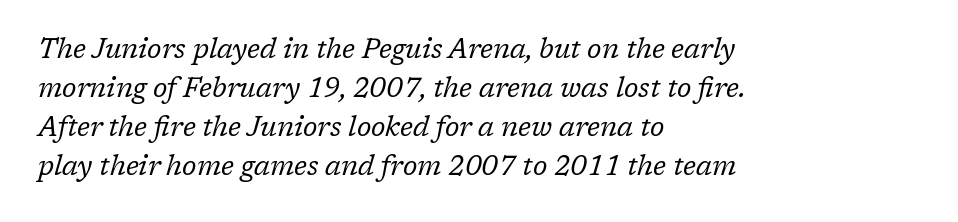
Q: Is the text bold? A: No.
Q: Is the text italic (slanted)? A: Yes, it leans right by about 17 degrees.
Q: Is the text underlined? A: No.
Q: How is the paragraph aligned? A: Left-aligned.
Q: Is the spacing between letters normal or unusually wide? A: Normal.
Q: Is the spacing between lines tight, normal or loose? A: Normal.
